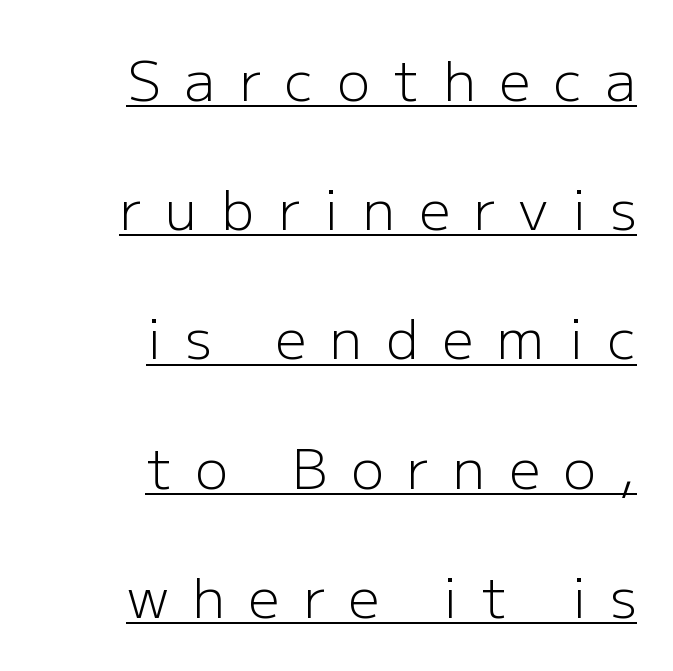
{"serif": "no", "italic": "no", "bold": "no", "weight": "light", "width": "normal", "stroke_contrast": "low", "x_height": "medium", "monospaced": "no", "underline": "yes", "align": "right", "line_spacing": "loose", "line_spacing_ratio": 2.35, "letter_spacing": "wide", "letter_spacing_em": 0.43, "glyph_px": 55}
